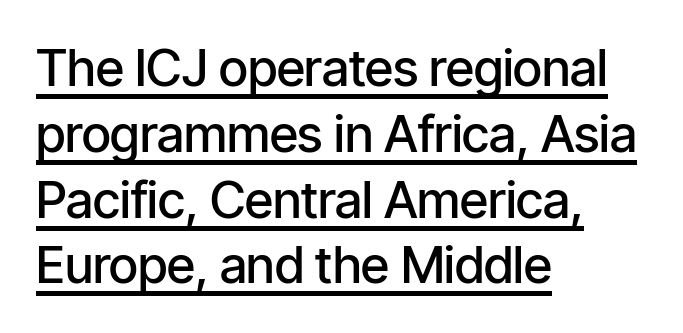
The image shows 51 px semibold, condensed sans-serif type, upright; set left-aligned, normal line spacing (1.29x), normal letter spacing, underlined; low stroke contrast and a medium x-height.
